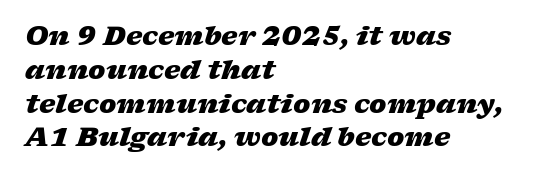
The image shows 26 px bold type, italic (leaning right); set left-aligned, normal line spacing (1.3x), normal letter spacing, not underlined.
